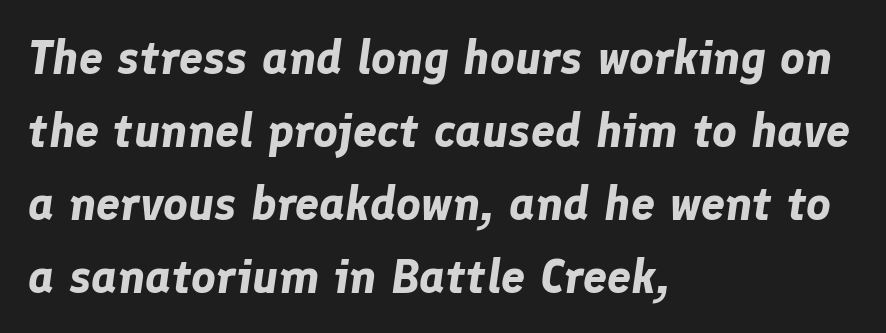
{"italic": "yes", "lean": "right", "slant_degrees": 8, "bold": "yes", "weight": "bold", "width": "normal", "stroke_contrast": "low", "x_height": "medium", "monospaced": "no", "underline": "no", "align": "left", "line_spacing": "normal", "line_spacing_ratio": 1.52, "letter_spacing": "normal", "letter_spacing_em": 0.0, "glyph_px": 48}
